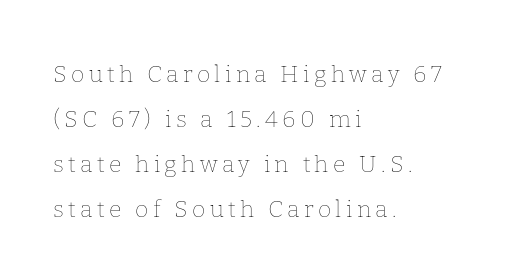
Plain, unruled lines of type. When letters stand straight like this, we call the style roman or upright. How would I describe the line gaps? Wide and relaxed. Weight: regular or lighter. Each line starts at the same left margin while the right side varies.
